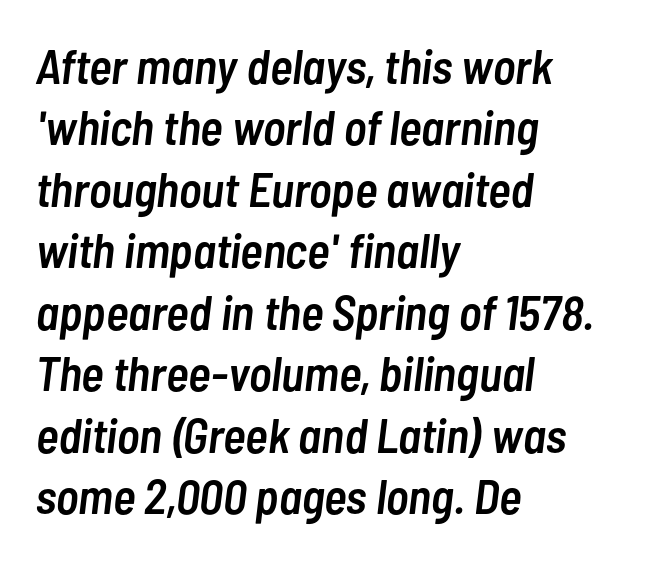
The image shows 48 px semibold, condensed type, italic (leaning right); set left-aligned, normal line spacing (1.28x), normal letter spacing, not underlined; low stroke contrast and a medium x-height.
